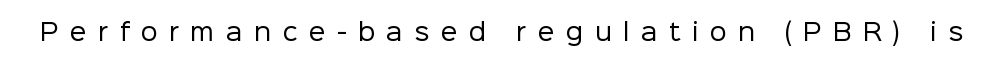
Q: Is the text bold? A: No.
Q: Is the text italic (slanted)? A: No, it is upright.
Q: Is the text underlined? A: No.
Q: Is the spacing between letters normal or unusually wide? A: Unusually wide.
